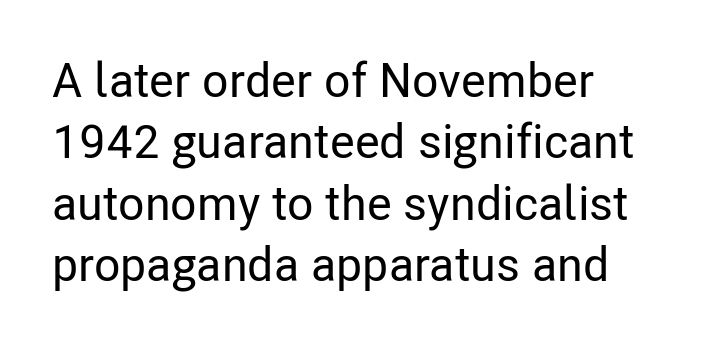
{"serif": "no", "italic": "no", "width": "condensed", "stroke_contrast": "low", "x_height": "medium", "monospaced": "no", "underline": "no", "align": "left", "line_spacing": "normal", "line_spacing_ratio": 1.28, "letter_spacing": "normal", "letter_spacing_em": 0.0, "glyph_px": 48}
